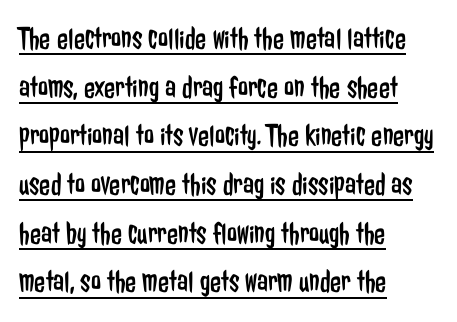
The letters sit at their default tracking, neither squeezed nor spread. Where is the straight margin? On the left. Heft: none added — not bold. Students, observe the line beneath the letters — that is underlining.
